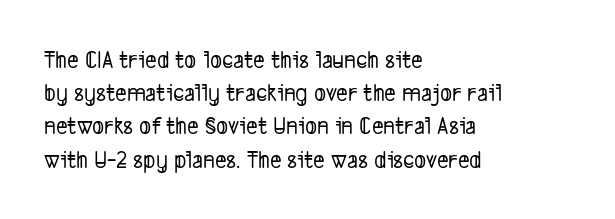
Q: Is the text underlined? A: No.
Q: How is the paragraph aligned? A: Left-aligned.
Q: Is the spacing between letters normal or unusually wide? A: Normal.
Q: Is the spacing between lines tight, normal or loose? A: Normal.
